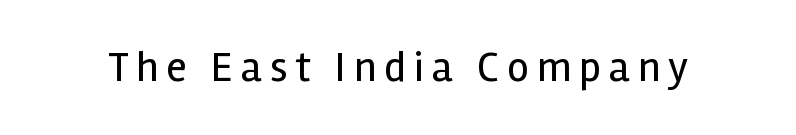
Is this a sans? Yes — the strokes have no serifs. No letter is thick-stroked: the sample isn't bold. Is this a fixed-width face? No — the glyphs have proportional, varying widths. The zone under the glyphs is completely vacant. The letters stand upright; this is a roman face.
